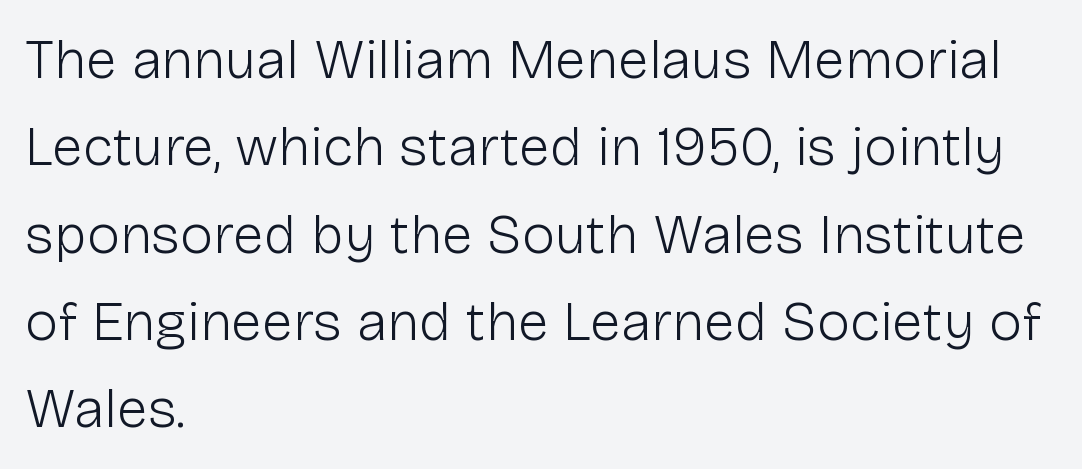
Q: Is the text bold? A: No.
Q: Is the text italic (slanted)? A: No, it is upright.
Q: Is the typeface a serif or a sans-serif typeface? A: Sans-serif.
Q: Is the text underlined? A: No.
Q: How is the paragraph aligned? A: Left-aligned.
Q: Is the spacing between letters normal or unusually wide? A: Normal.
Q: Is the spacing between lines tight, normal or loose? A: Normal.
Q: Width (condensed, normal, or wide)? A: Normal.
Q: Stroke contrast? A: Low.
Q: x-height? A: Medium.
Q: Monospaced? A: No.
